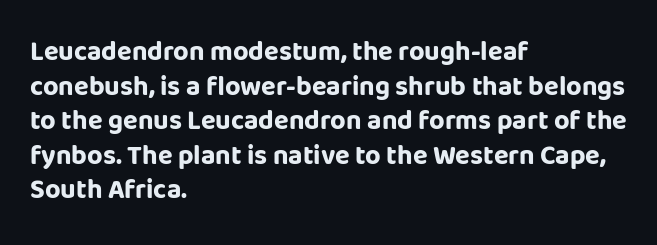
Q: Is the text bold? A: Yes.
Q: Is the text italic (slanted)? A: No, it is upright.
Q: Is the text underlined? A: No.
Q: How is the paragraph aligned? A: Left-aligned.
Q: Is the spacing between letters normal or unusually wide? A: Normal.
Q: Is the spacing between lines tight, normal or loose? A: Normal.
